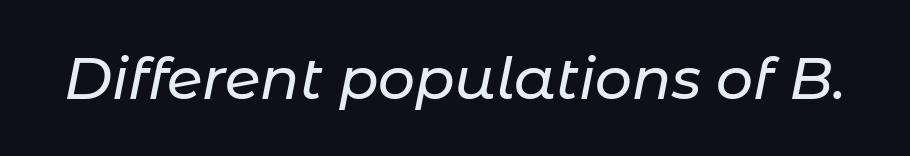
Q: Is the text italic (slanted)? A: Yes, it leans right by about 11 degrees.
Q: Is the text underlined? A: No.
Q: Is the spacing between letters normal or unusually wide? A: Normal.
Q: Width (condensed, normal, or wide)? A: Normal.
Q: Stroke contrast? A: Low.
Q: x-height? A: Medium.
Q: Monospaced? A: No.
